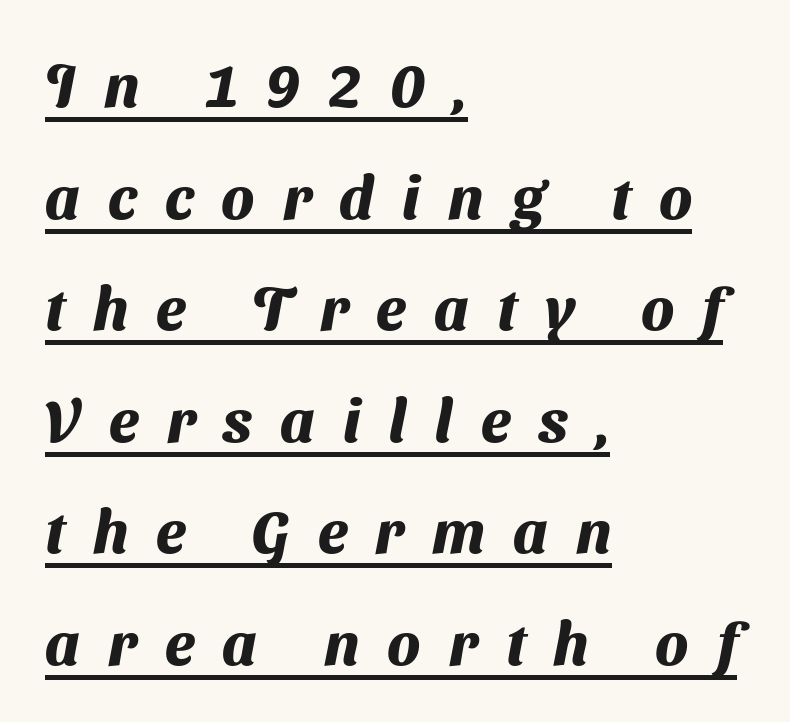
The image shows 60 px heavy sans-serif type; set left-aligned, line spacing 1.86x, unusually wide letter spacing (+0.47 em), underlined; medium stroke contrast and a medium x-height.
